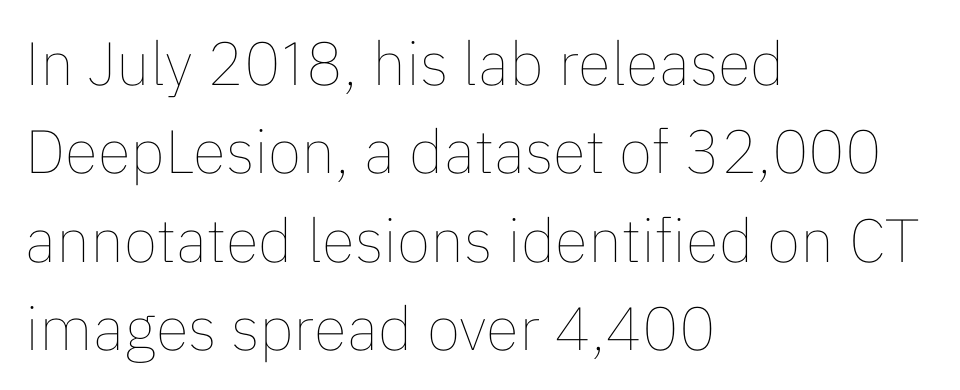
{"italic": "no", "bold": "no", "weight": "thin", "width": "normal", "stroke_contrast": "low", "x_height": "medium", "monospaced": "no", "underline": "no", "align": "left", "line_spacing": "normal", "line_spacing_ratio": 1.45, "letter_spacing": "normal", "letter_spacing_em": 0.0, "glyph_px": 61}
